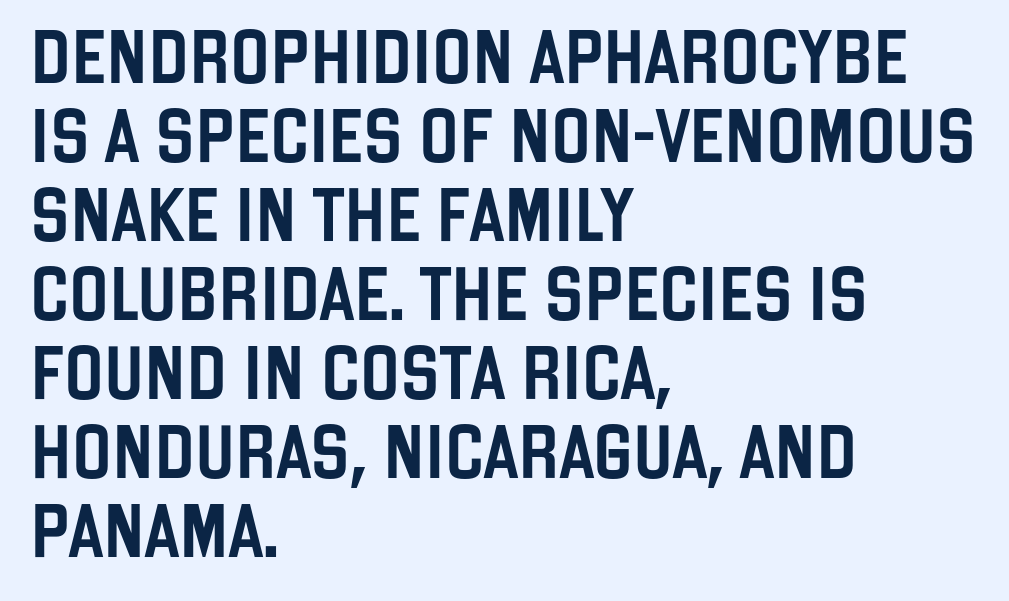
Notice how the stems are strictly vertical — no italics here. Regarding leading, the lines here are spaced in the standard way. Caption: multi-line text, flush left, ragged right. A bare baseline throughout the passage. Is this a fixed-width face? No — the glyphs have proportional, varying widths. Here the glyphs are tracked normally, forming tight word shapes.
